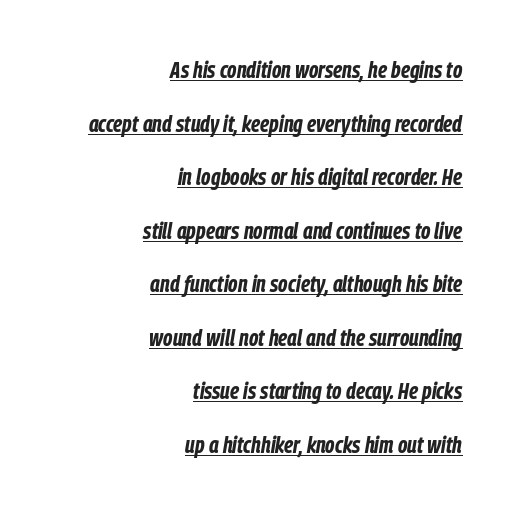
{"italic": "yes", "lean": "right", "slant_degrees": 9, "bold": "yes", "underline": "yes", "align": "right", "line_spacing": "loose", "line_spacing_ratio": 2.23, "letter_spacing": "normal", "letter_spacing_em": 0.0, "glyph_px": 24}
